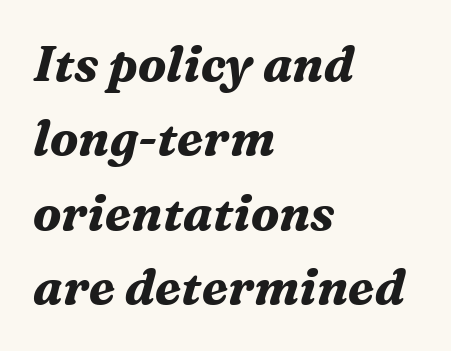
The image shows 49 px bold serif type, italic (leaning right); set left-aligned, normal line spacing (1.52x), normal letter spacing, not underlined; medium stroke contrast and a medium x-height.
